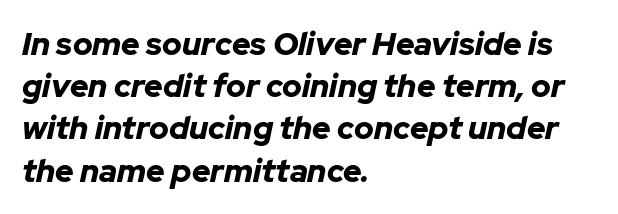
{"italic": "yes", "lean": "right", "slant_degrees": 12, "bold": "yes", "weight": "bold", "width": "normal", "stroke_contrast": "low", "x_height": "medium", "monospaced": "no", "underline": "no", "align": "left", "line_spacing": "normal", "line_spacing_ratio": 1.32, "letter_spacing": "normal", "letter_spacing_em": 0.0, "glyph_px": 32}
